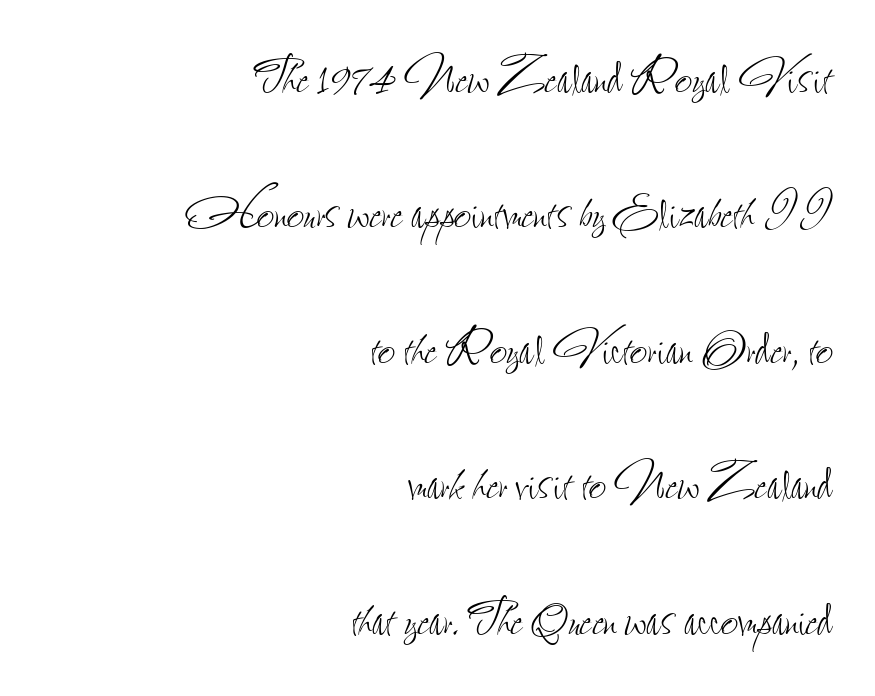
{"bold": "no", "weight": "thin", "width": "condensed", "stroke_contrast": "low", "x_height": "small", "monospaced": "no", "underline": "no", "align": "right", "line_spacing": "loose", "line_spacing_ratio": 2.22, "letter_spacing": "normal", "letter_spacing_em": 0.0, "glyph_px": 61}
